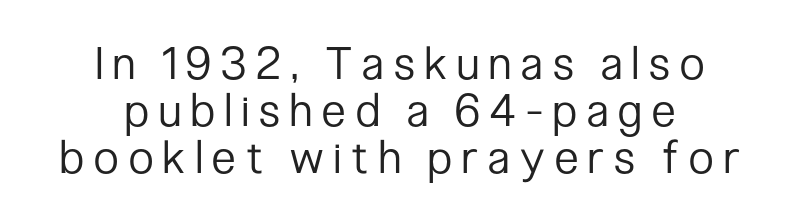
Q: Is the text bold? A: No.
Q: Is the text italic (slanted)? A: No, it is upright.
Q: Is the typeface a serif or a sans-serif typeface? A: Sans-serif.
Q: Is the text underlined? A: No.
Q: How is the paragraph aligned? A: Centered.
Q: Is the spacing between letters normal or unusually wide? A: Unusually wide.
Q: Is the spacing between lines tight, normal or loose? A: Tight.
Q: Width (condensed, normal, or wide)? A: Condensed.
Q: Stroke contrast? A: Low.
Q: x-height? A: Medium.
Q: Monospaced? A: No.
